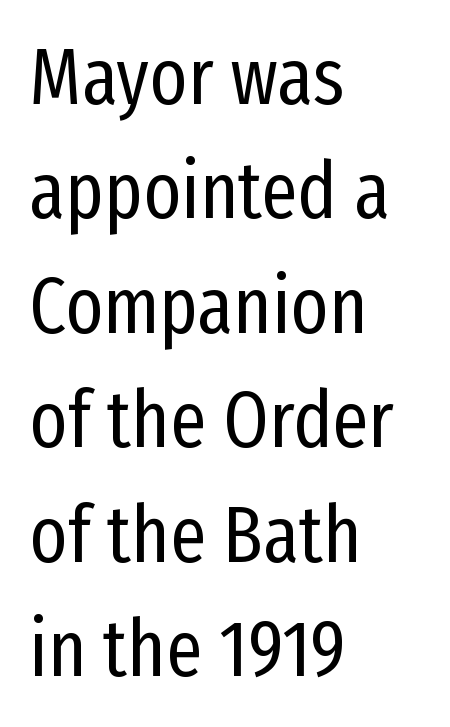
The image shows 80 px regular-weight, condensed sans-serif type, upright; set left-aligned, normal line spacing (1.43x), normal letter spacing, not underlined; low stroke contrast and a medium x-height.
